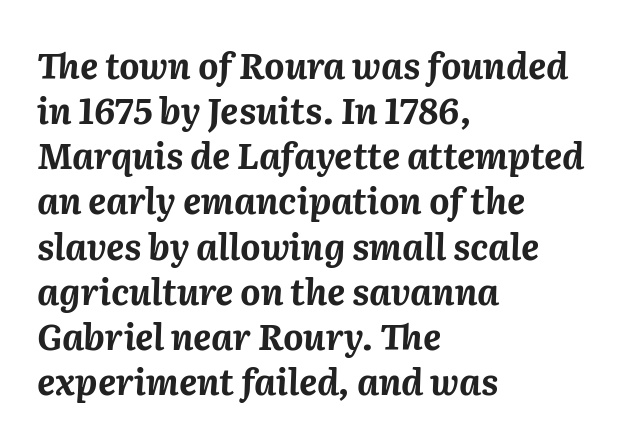
{"italic": "yes", "lean": "right", "slant_degrees": 2, "bold": "yes", "weight": "bold", "width": "normal", "stroke_contrast": "medium", "x_height": "medium", "monospaced": "no", "underline": "no", "align": "left", "line_spacing": "normal", "line_spacing_ratio": 1.29, "letter_spacing": "normal", "letter_spacing_em": 0.0, "glyph_px": 35}
